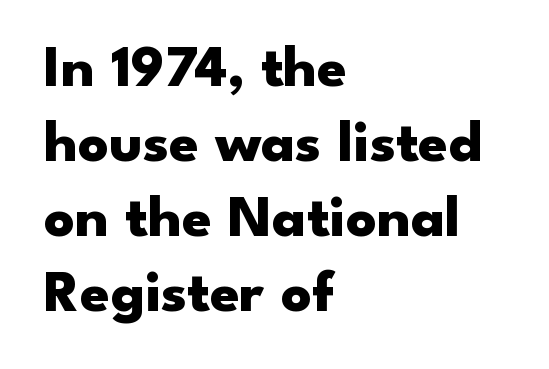
{"serif": "no", "italic": "no", "bold": "yes", "weight": "heavy", "width": "wide", "stroke_contrast": "low", "x_height": "small", "monospaced": "no", "underline": "no", "align": "left", "line_spacing": "normal", "line_spacing_ratio": 1.25, "letter_spacing": "normal", "letter_spacing_em": 0.0, "glyph_px": 60}
